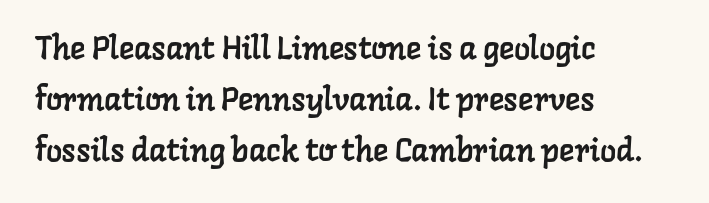
Q: Is the typeface a serif or a sans-serif typeface? A: Serif.
Q: Is the text underlined? A: No.
Q: How is the paragraph aligned? A: Left-aligned.
Q: Is the spacing between letters normal or unusually wide? A: Normal.
Q: Is the spacing between lines tight, normal or loose? A: Normal.
Q: Width (condensed, normal, or wide)? A: Normal.
Q: Stroke contrast? A: Low.
Q: x-height? A: Medium.
Q: Monospaced? A: No.
